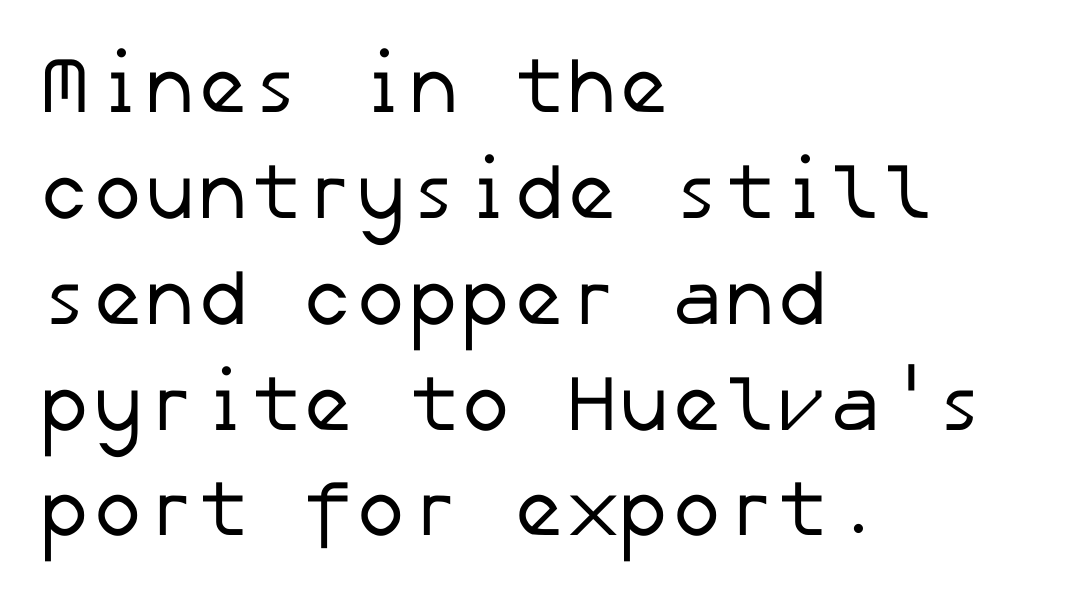
The image shows 79 px regular-weight sans-serif type; set left-aligned, normal line spacing (1.34x), normal letter spacing, not underlined; low stroke contrast and a medium x-height.
